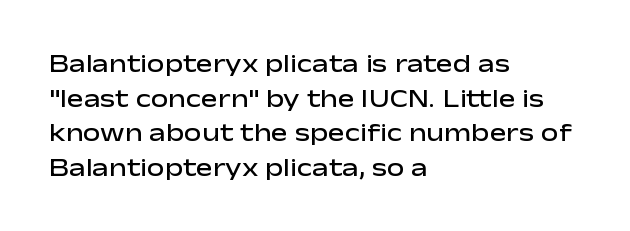
{"italic": "no", "bold": "semi", "underline": "no", "align": "left", "line_spacing": "normal", "line_spacing_ratio": 1.39, "letter_spacing": "normal", "letter_spacing_em": 0.0, "glyph_px": 25}
